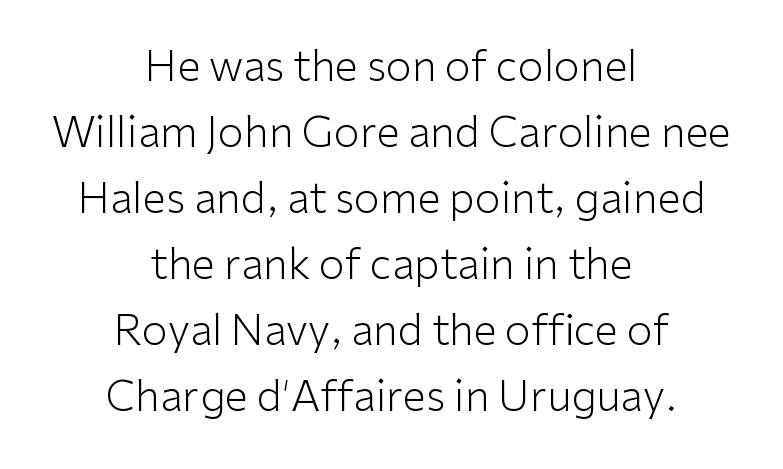
Q: Is the text bold? A: No.
Q: Is the text italic (slanted)? A: No, it is upright.
Q: Is the typeface a serif or a sans-serif typeface? A: Sans-serif.
Q: Is the text underlined? A: No.
Q: How is the paragraph aligned? A: Centered.
Q: Is the spacing between letters normal or unusually wide? A: Normal.
Q: Is the spacing between lines tight, normal or loose? A: Normal.
Q: Width (condensed, normal, or wide)? A: Normal.
Q: Stroke contrast? A: Low.
Q: x-height? A: Medium.
Q: Monospaced? A: No.
